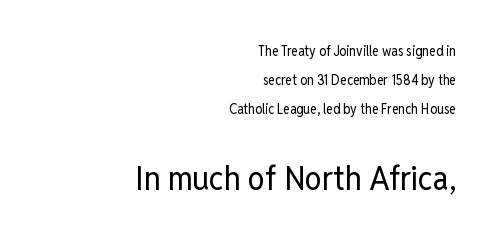
{"serif": "no", "italic": "no", "bold": "no", "weight": "regular", "width": "condensed", "stroke_contrast": "low", "x_height": "medium", "monospaced": "no", "underline": "no", "align": "right", "line_spacing": "loose", "line_spacing_ratio": 2.06, "letter_spacing": "normal", "letter_spacing_em": 0.0, "larger_block": "second", "size_ratio": 2.43, "glyph_px": 34}
